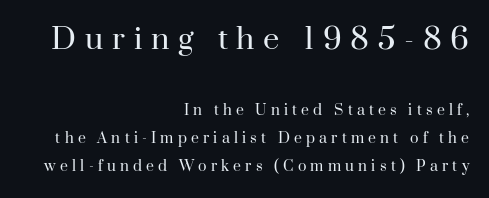
Q: Is the text bold? A: No.
Q: Is the text italic (slanted)? A: No, it is upright.
Q: Is the typeface a serif or a sans-serif typeface? A: Serif.
Q: Is the text underlined? A: No.
Q: How is the paragraph aligned? A: Right-aligned.
Q: Is the spacing between letters normal or unusually wide? A: Unusually wide.
Q: Is the spacing between lines tight, normal or loose? A: Loose.
Q: Which block of text is set in a larger size, the first (top) or the second (bottom)? A: The first (top) one.
Q: Width (condensed, normal, or wide)? A: Normal.
Q: Stroke contrast? A: High.
Q: x-height? A: Small.
Q: Monospaced? A: No.
